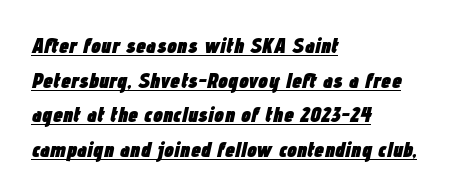
Q: Is the text bold? A: Yes.
Q: Is the text italic (slanted)? A: Yes, it leans right by about 12 degrees.
Q: Is the text underlined? A: Yes.
Q: How is the paragraph aligned? A: Left-aligned.
Q: Is the spacing between letters normal or unusually wide? A: Normal.
Q: Is the spacing between lines tight, normal or loose? A: Normal.
